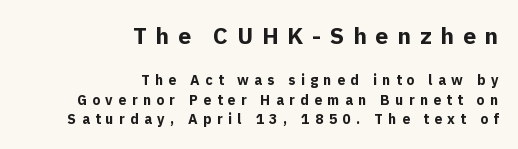
It's the straight-up-and-down kind of type. The letterforms stand isolated, each surrounded by extra space. Typeset ragged left — the right edge is the straight one. A bare baseline throughout the passage. Regular leading. Character size in the leading block exceeds that of the trailing block.
